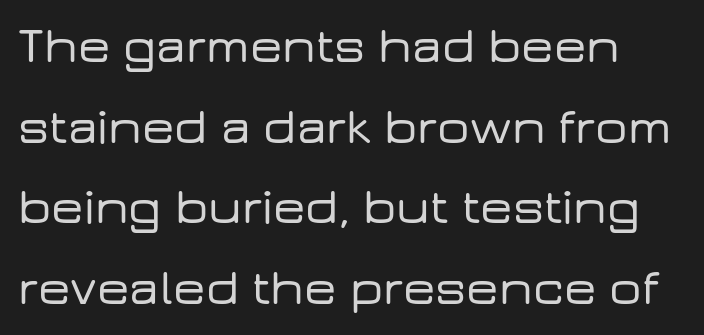
Q: Is the text italic (slanted)? A: No, it is upright.
Q: Is the typeface a serif or a sans-serif typeface? A: Sans-serif.
Q: Is the text underlined? A: No.
Q: Is the spacing between letters normal or unusually wide? A: Normal.
Q: Is the spacing between lines tight, normal or loose? A: Normal.
Q: Width (condensed, normal, or wide)? A: Wide.
Q: Stroke contrast? A: Low.
Q: x-height? A: Medium.
Q: Monospaced? A: No.
